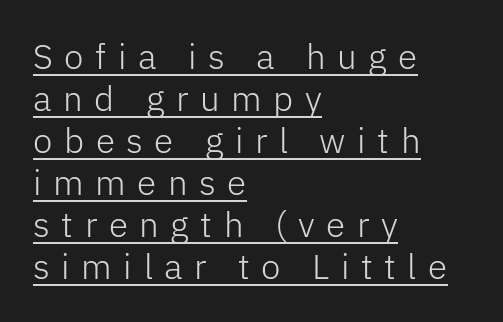
Emphasis is given by a line drawn under the lettering. Heft: none added — not bold. Someone cranked the tracking dial way up on this one. Quick note: not italic, upright. The face used here is proportionally spaced, like ordinary book or web type.
